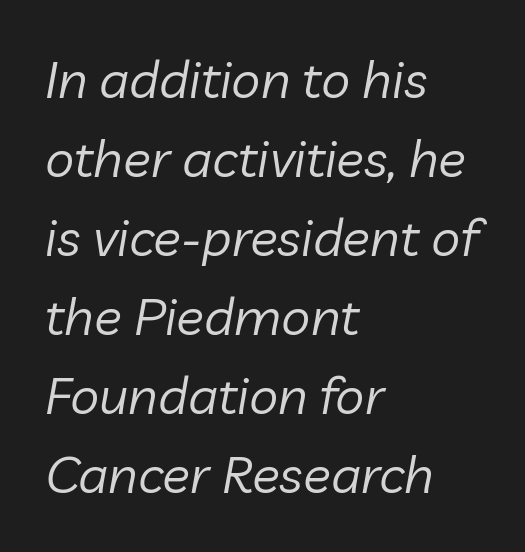
{"italic": "yes", "lean": "right", "slant_degrees": 10, "bold": "no", "weight": "regular", "width": "normal", "stroke_contrast": "low", "x_height": "medium", "monospaced": "no", "underline": "no", "align": "left", "line_spacing": "normal", "line_spacing_ratio": 1.52, "letter_spacing": "normal", "letter_spacing_em": 0.0, "glyph_px": 52}
